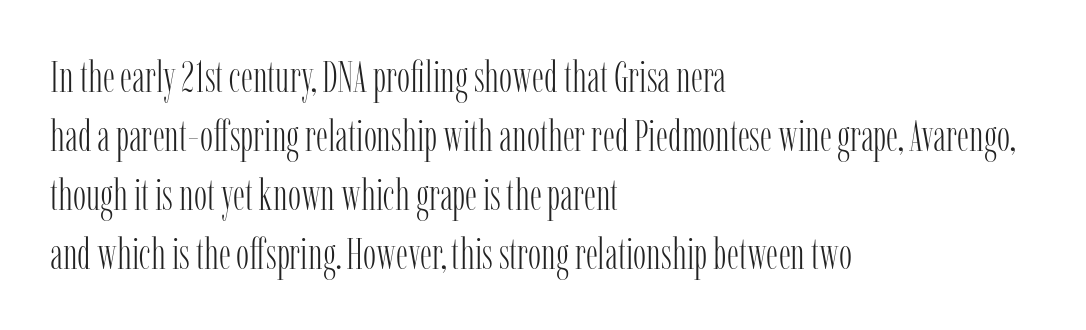
Q: Is the text bold? A: No.
Q: Is the text italic (slanted)? A: No, it is upright.
Q: Is the typeface a serif or a sans-serif typeface? A: Serif.
Q: Is the text underlined? A: No.
Q: How is the paragraph aligned? A: Left-aligned.
Q: Is the spacing between letters normal or unusually wide? A: Normal.
Q: Is the spacing between lines tight, normal or loose? A: Normal.
Q: Width (condensed, normal, or wide)? A: Condensed.
Q: Stroke contrast? A: Low.
Q: x-height? A: Medium.
Q: Monospaced? A: No.
